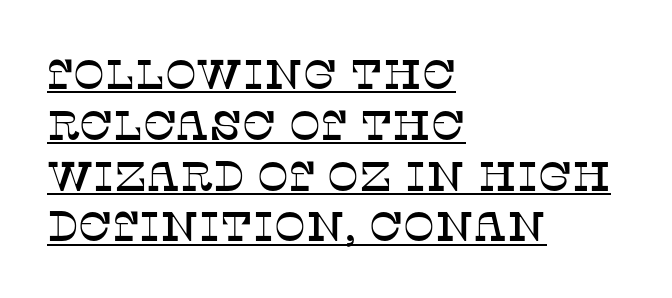
{"serif": "yes", "italic": "no", "width": "normal", "stroke_contrast": "low", "x_height": "large", "monospaced": "no", "underline": "yes", "align": "left", "line_spacing_ratio": 1.21, "letter_spacing": "normal", "letter_spacing_em": 0.0, "glyph_px": 42}
